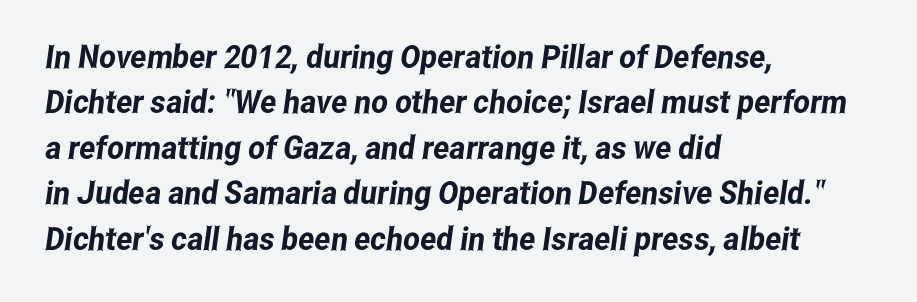
The image shows 32 px condensed sans-serif type; set left-aligned, normal line spacing (1.42x), normal letter spacing, not underlined; low stroke contrast and a medium x-height.
